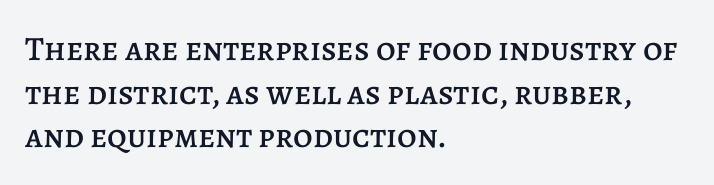
Q: Is the text italic (slanted)? A: No, it is upright.
Q: Is the text underlined? A: No.
Q: How is the paragraph aligned? A: Left-aligned.
Q: Is the spacing between letters normal or unusually wide? A: Normal.
Q: Is the spacing between lines tight, normal or loose? A: Normal.
Q: Width (condensed, normal, or wide)? A: Normal.
Q: Stroke contrast? A: Low.
Q: x-height? A: Large.
Q: Monospaced? A: No.
